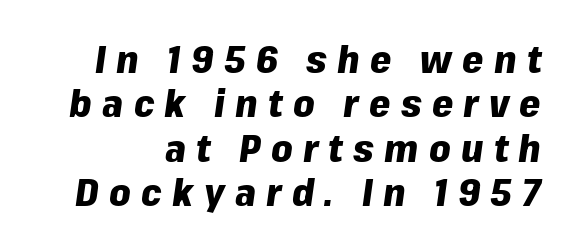
Q: Is the text bold? A: Yes.
Q: Is the text italic (slanted)? A: Yes, it leans right by about 8 degrees.
Q: Is the text underlined? A: No.
Q: Is the spacing between letters normal or unusually wide? A: Unusually wide.
Q: Width (condensed, normal, or wide)? A: Normal.
Q: Stroke contrast? A: Low.
Q: x-height? A: Medium.
Q: Monospaced? A: No.
